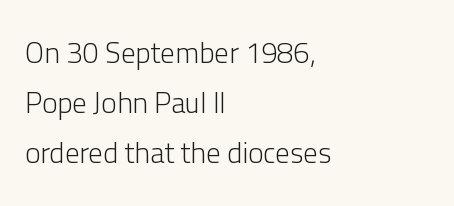
The image shows 29 px light sans-serif type, upright; set left-aligned, line spacing 1.73x, normal letter spacing, not underlined; low stroke contrast and a medium x-height.
